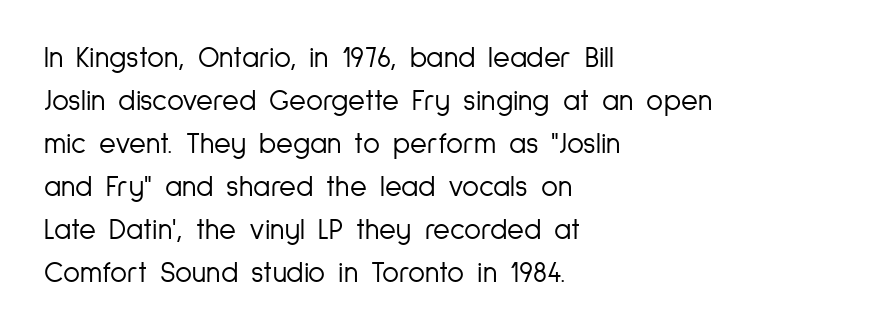
{"serif": "no", "italic": "no", "bold": "no", "weight": "light", "width": "condensed", "stroke_contrast": "low", "x_height": "medium", "monospaced": "no", "underline": "no", "align": "left", "line_spacing": "normal", "line_spacing_ratio": 1.48, "letter_spacing": "normal", "letter_spacing_em": 0.0, "glyph_px": 29}
